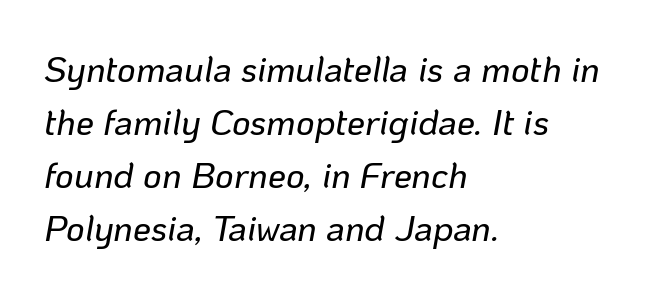
Q: Is the text italic (slanted)? A: Yes, it leans right by about 10 degrees.
Q: Is the text underlined? A: No.
Q: How is the paragraph aligned? A: Left-aligned.
Q: Is the spacing between letters normal or unusually wide? A: Normal.
Q: Is the spacing between lines tight, normal or loose? A: Normal.
Q: Width (condensed, normal, or wide)? A: Normal.
Q: Stroke contrast? A: Low.
Q: x-height? A: Medium.
Q: Monospaced? A: No.
